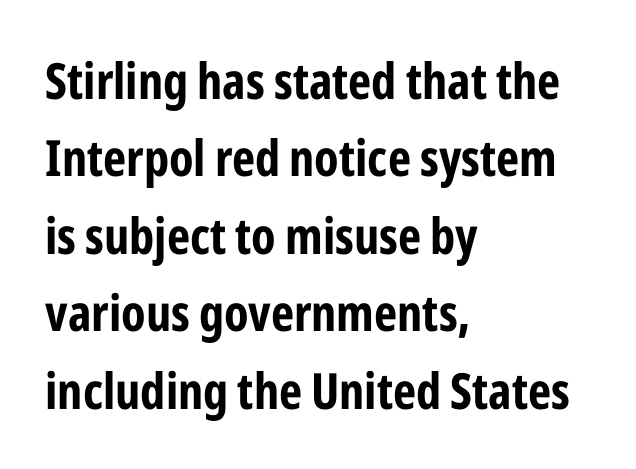
Q: Is the text bold? A: Yes.
Q: Is the text italic (slanted)? A: No, it is upright.
Q: Is the typeface a serif or a sans-serif typeface? A: Sans-serif.
Q: Is the text underlined? A: No.
Q: How is the paragraph aligned? A: Left-aligned.
Q: Is the spacing between letters normal or unusually wide? A: Normal.
Q: Is the spacing between lines tight, normal or loose? A: Normal.
Q: Width (condensed, normal, or wide)? A: Condensed.
Q: Stroke contrast? A: Low.
Q: x-height? A: Medium.
Q: Monospaced? A: No.
